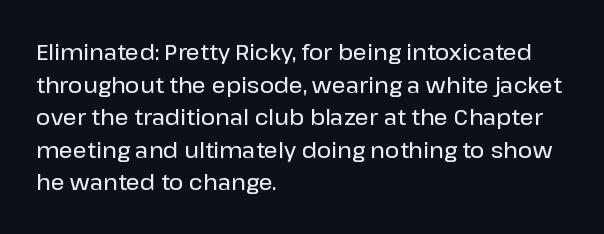
Q: Is the text italic (slanted)? A: No, it is upright.
Q: Is the text underlined? A: No.
Q: How is the paragraph aligned? A: Left-aligned.
Q: Is the spacing between letters normal or unusually wide? A: Normal.
Q: Is the spacing between lines tight, normal or loose? A: Normal.
